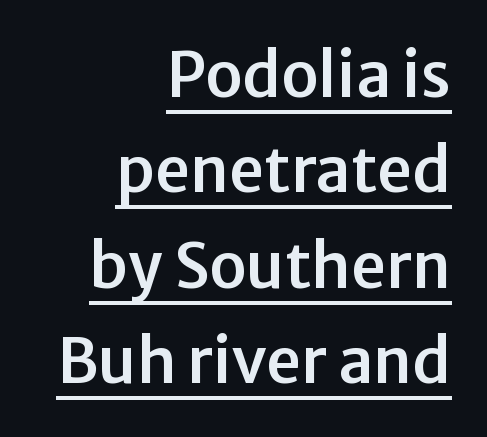
{"serif": "no", "italic": "no", "width": "normal", "stroke_contrast": "low", "x_height": "medium", "monospaced": "no", "underline": "yes", "align": "right", "line_spacing": "normal", "line_spacing_ratio": 1.54, "letter_spacing": "normal", "letter_spacing_em": 0.0, "glyph_px": 62}
